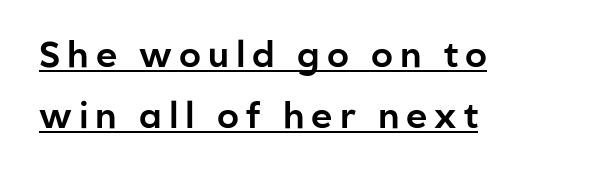
The text block is weighted toward the left margin, trailing off unevenly rightward. The passage shown stacks its lines at a standard gap. Stroke terminals: plain, sans-serif. Looks like regular typesetting: each glyph gets only the width it needs. A rule runs beneath these lines of type.
